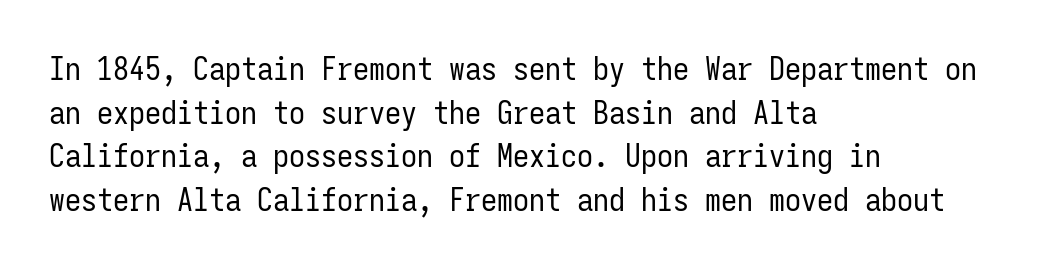
{"serif": "no", "italic": "no", "bold": "no", "weight": "regular", "width": "condensed", "stroke_contrast": "low", "x_height": "medium", "monospaced": "yes", "underline": "no", "align": "left", "line_spacing": "normal", "line_spacing_ratio": 1.36, "letter_spacing": "normal", "letter_spacing_em": 0.0, "glyph_px": 32}
